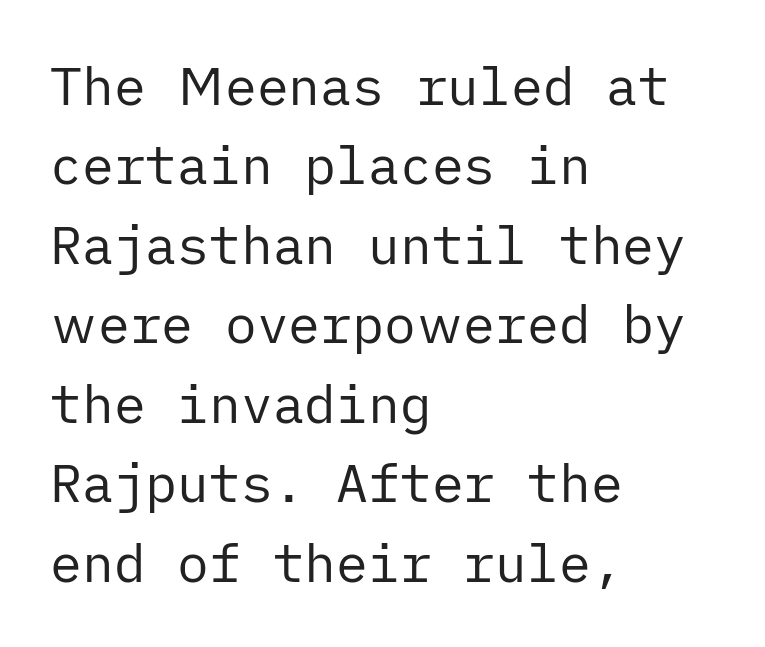
The image shows 53 px regular-weight sans-serif type, upright; set left-aligned, normal line spacing (1.5x), normal letter spacing, not underlined; low stroke contrast and a medium x-height.
